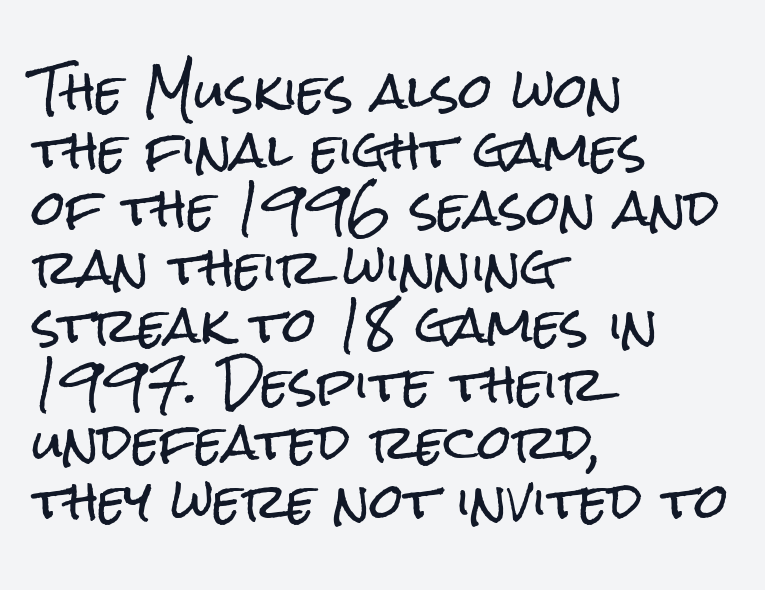
Q: Is the text italic (slanted)? A: No, it is upright.
Q: Is the typeface a serif or a sans-serif typeface? A: Sans-serif.
Q: Is the text underlined? A: No.
Q: How is the paragraph aligned? A: Left-aligned.
Q: Is the spacing between letters normal or unusually wide? A: Normal.
Q: Width (condensed, normal, or wide)? A: Condensed.
Q: Stroke contrast? A: Low.
Q: x-height? A: Medium.
Q: Monospaced? A: No.
